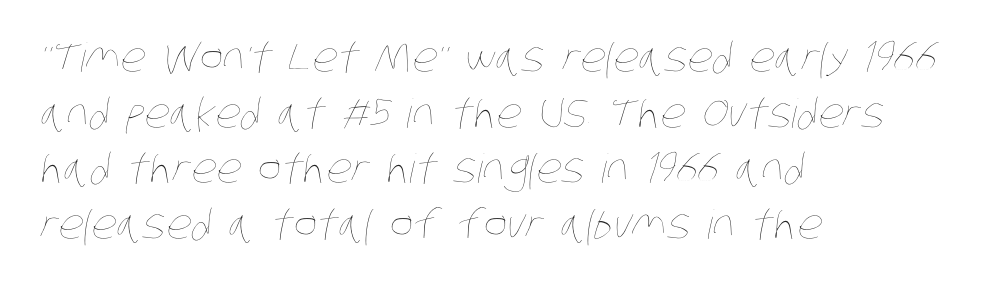
Q: Is the text bold? A: No.
Q: Is the text underlined? A: No.
Q: How is the paragraph aligned? A: Left-aligned.
Q: Is the spacing between letters normal or unusually wide? A: Normal.
Q: Is the spacing between lines tight, normal or loose? A: Normal.
Q: Width (condensed, normal, or wide)? A: Condensed.
Q: Stroke contrast? A: Low.
Q: x-height? A: Large.
Q: Monospaced? A: No.
